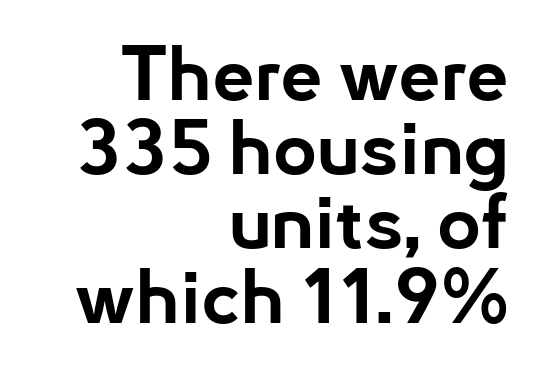
{"serif": "no", "italic": "no", "bold": "yes", "weight": "bold", "width": "normal", "stroke_contrast": "low", "x_height": "small", "monospaced": "no", "underline": "no", "align": "right", "line_spacing": "tight", "line_spacing_ratio": 0.99, "letter_spacing": "normal", "letter_spacing_em": 0.0, "glyph_px": 75}
